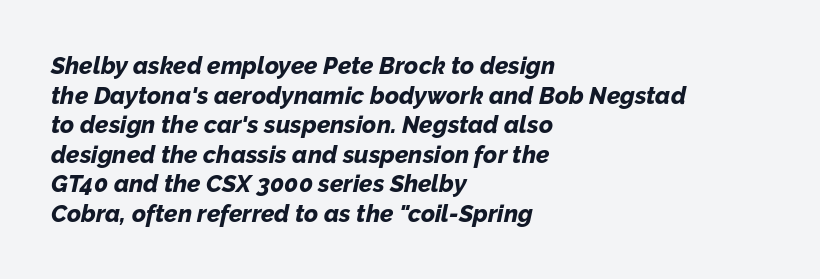
Is the type slanted? Yes — the strokes lean at a clear angle. Has an underline been added? It has not. What weight is shown? A full bold with thick strokes. Characters follow at the spacing the type designer built in.
